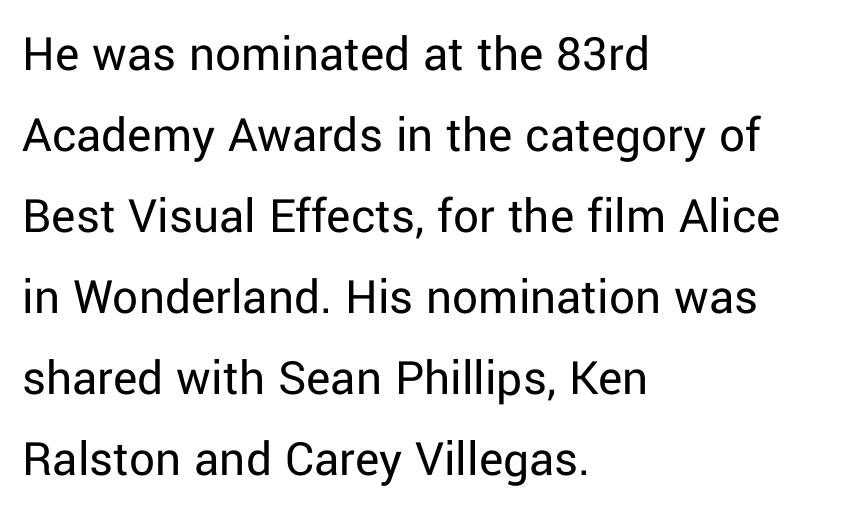
{"serif": "no", "italic": "no", "bold": "no", "weight": "regular", "width": "normal", "stroke_contrast": "low", "x_height": "medium", "monospaced": "no", "underline": "no", "align": "left", "line_spacing": "normal", "line_spacing_ratio": 1.59, "letter_spacing": "normal", "letter_spacing_em": 0.0, "glyph_px": 51}
